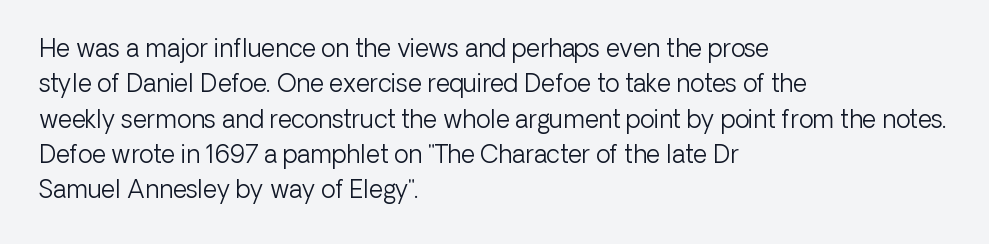
{"italic": "no", "bold": "no", "underline": "no", "align": "left", "line_spacing": "normal", "line_spacing_ratio": 1.47, "letter_spacing": "normal", "letter_spacing_em": 0.0, "glyph_px": 24}
